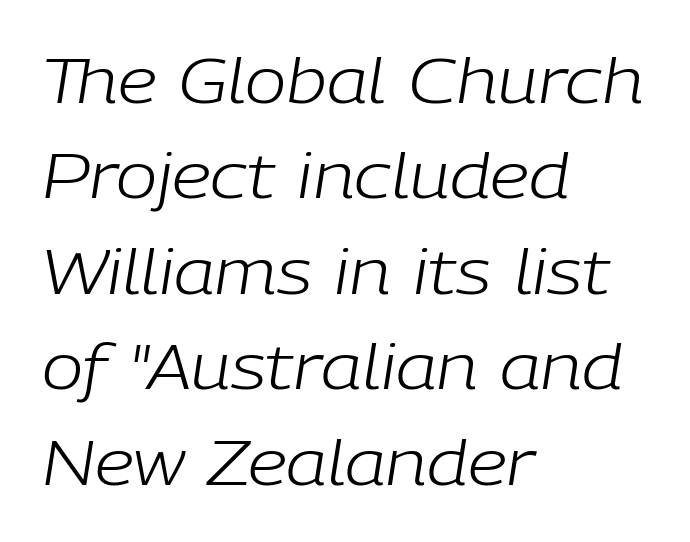
Q: Is the text bold? A: No.
Q: Is the text italic (slanted)? A: Yes, it leans right by about 9 degrees.
Q: Is the text underlined? A: No.
Q: How is the paragraph aligned? A: Left-aligned.
Q: Is the spacing between letters normal or unusually wide? A: Normal.
Q: Is the spacing between lines tight, normal or loose? A: Normal.
Q: Width (condensed, normal, or wide)? A: Normal.
Q: Stroke contrast? A: Low.
Q: x-height? A: Medium.
Q: Monospaced? A: No.
